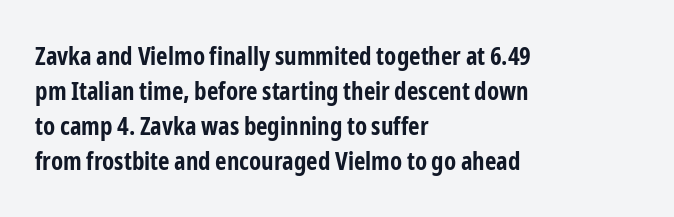
Nope, not italic — everything's standing straight. Regular leading. Teacher's note: observe the even left margin — that is flush-left alignment. The space beneath each line is pristine and unruled. Glyph-to-glyph distance matches everyday printed text.
